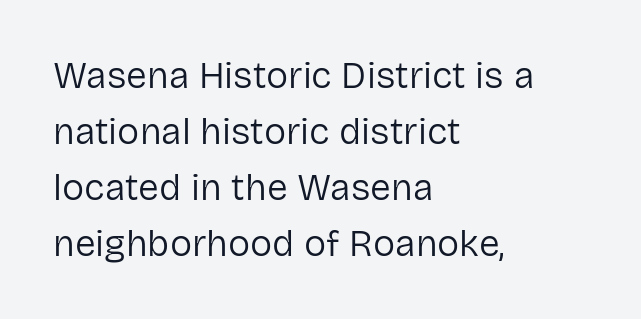
The image shows 37 px regular-weight sans-serif type, upright; set left-aligned, normal line spacing (1.51x), normal letter spacing, not underlined; low stroke contrast and a medium x-height.
